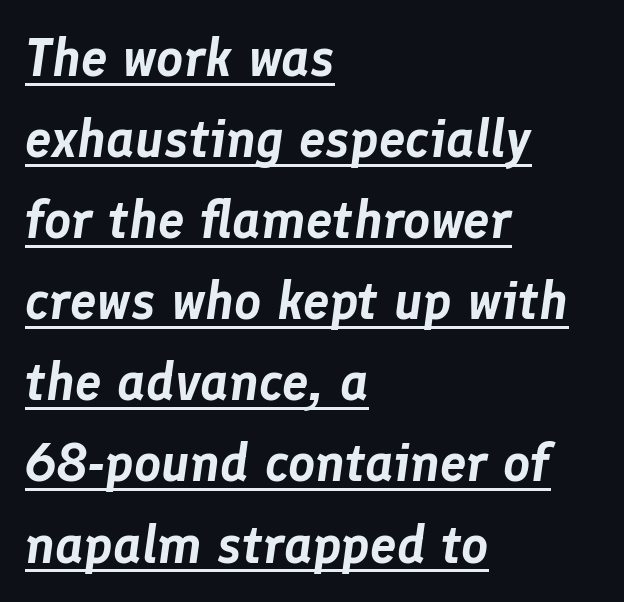
The image shows 53 px text type, italic (leaning right); set left-aligned, normal line spacing (1.53x), normal letter spacing, underlined; low stroke contrast and a medium x-height.
